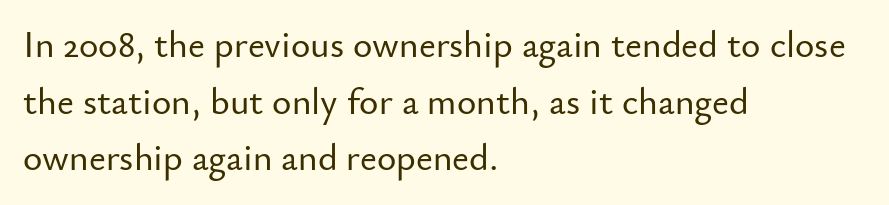
All the whitespace from short lines collects on the right. These lines are composed in type without serifs. Bare-footed words on every line. Designer's note — italics off, roman on. The passage shown stacks its lines at a standard gap.
